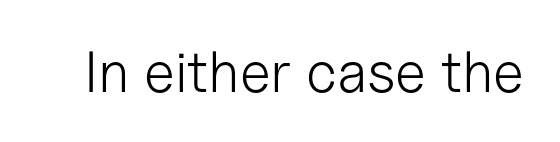
Serif or sans? Sans — the stroke terminals are bare. Has an underline been added? It has not. Do the characters align in a grid? No, the font is proportional. The type sits square on the baseline with zero lean. In terms of letterspacing, this is plain default setting.
